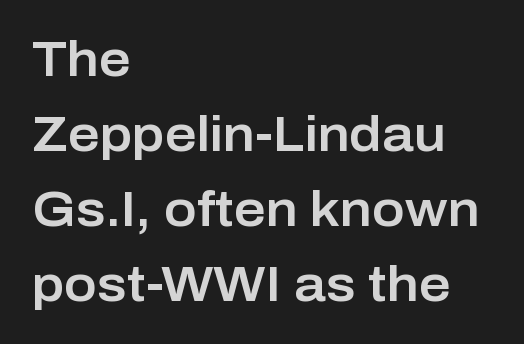
{"serif": "no", "italic": "no", "width": "normal", "stroke_contrast": "low", "x_height": "medium", "monospaced": "no", "underline": "no", "align": "left", "line_spacing": "normal", "line_spacing_ratio": 1.53, "letter_spacing": "normal", "letter_spacing_em": 0.0, "glyph_px": 49}
